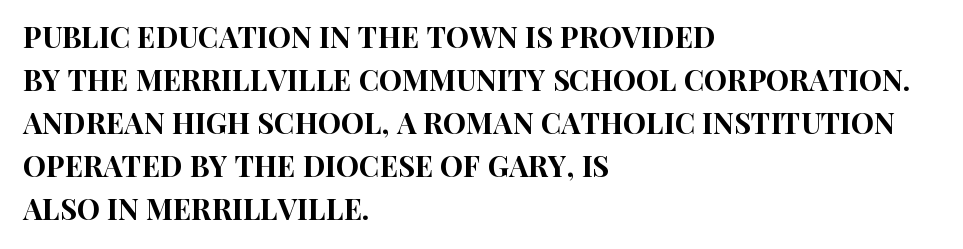
Q: Is the text italic (slanted)? A: No, it is upright.
Q: Is the typeface a serif or a sans-serif typeface? A: Sans-serif.
Q: Is the text underlined? A: No.
Q: How is the paragraph aligned? A: Left-aligned.
Q: Is the spacing between letters normal or unusually wide? A: Normal.
Q: Is the spacing between lines tight, normal or loose? A: Normal.
Q: Width (condensed, normal, or wide)? A: Condensed.
Q: Stroke contrast? A: High.
Q: x-height? A: Large.
Q: Monospaced? A: No.
